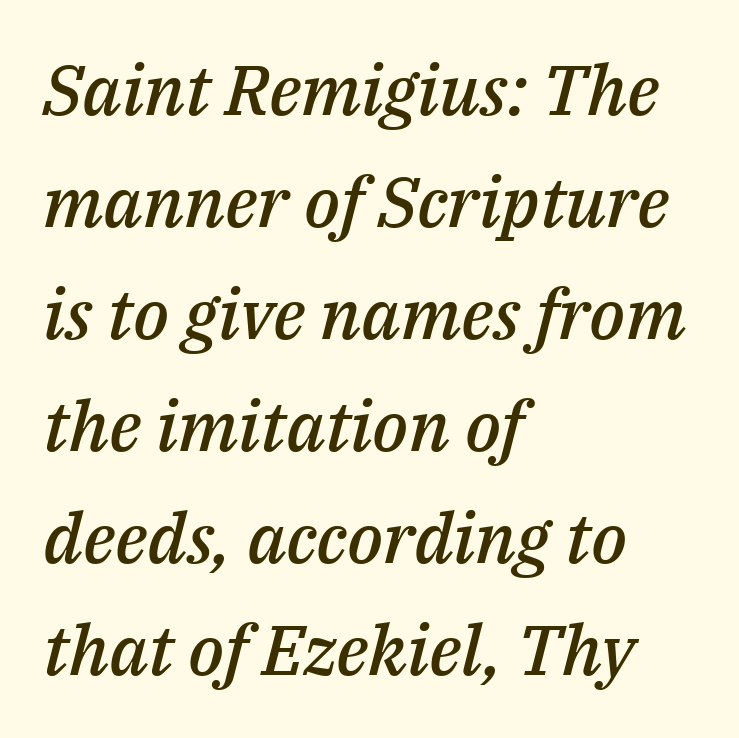
{"italic": "yes", "lean": "right", "slant_degrees": 14, "bold": "semi", "weight": "semibold", "width": "normal", "stroke_contrast": "medium", "x_height": "medium", "monospaced": "no", "underline": "no", "align": "left", "line_spacing": "normal", "line_spacing_ratio": 1.6, "letter_spacing": "normal", "letter_spacing_em": 0.0, "glyph_px": 70}
